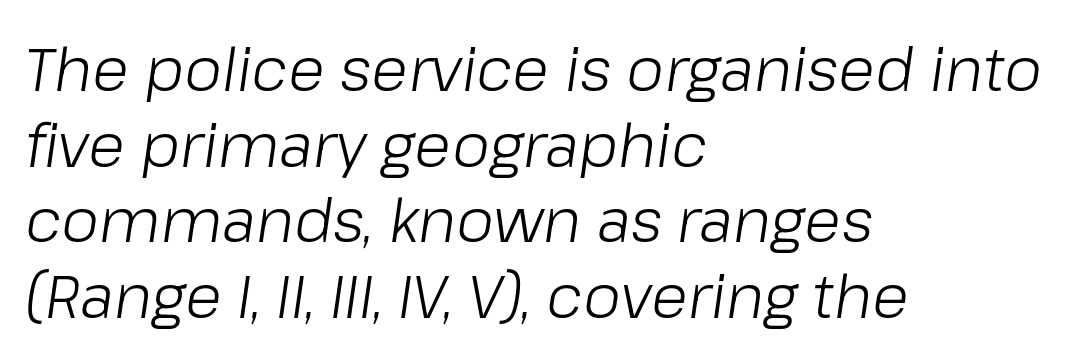
Standard letterfit; no display-style spreading of the glyphs. On a weight scale, this lands at 450 or below. A classic flush-left, rag-right setting is used for this passage. Plain, unruled lines of type.
